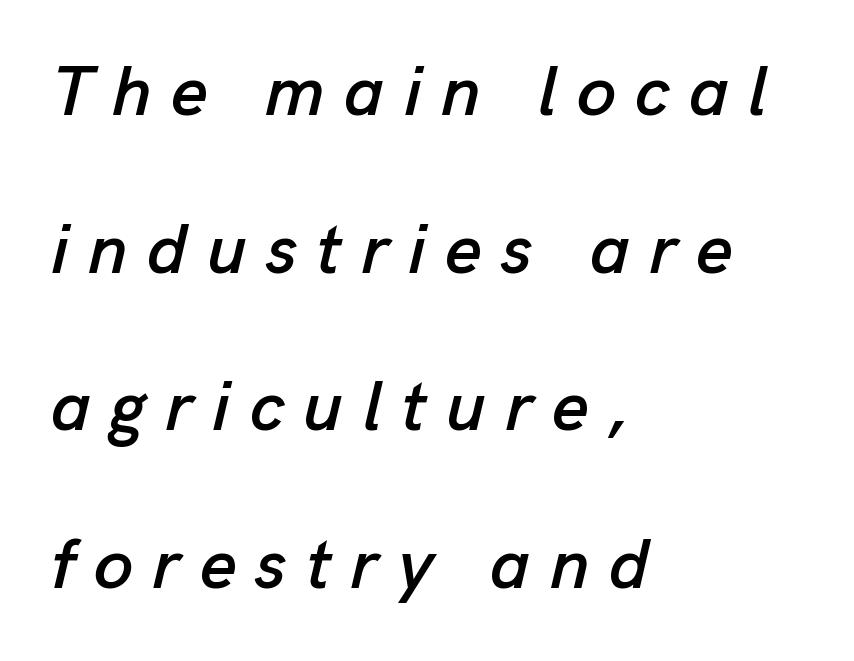
The image shows 71 px text type, italic (leaning right); set left-aligned, loose line spacing (2.22x), unusually wide letter spacing (+0.27 em), not underlined; low stroke contrast and a medium x-height.
